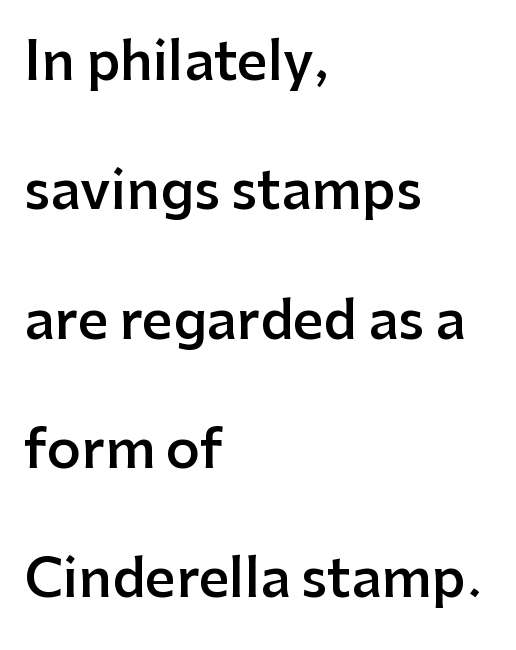
{"serif": "no", "italic": "no", "bold": "semi", "weight": "semibold", "width": "normal", "stroke_contrast": "low", "x_height": "medium", "monospaced": "no", "underline": "no", "align": "left", "line_spacing": "loose", "line_spacing_ratio": 2.44, "letter_spacing": "normal", "letter_spacing_em": 0.0, "glyph_px": 53}
